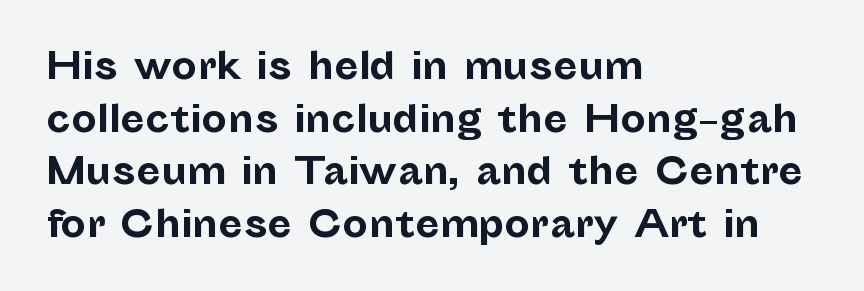
Q: Is the text bold? A: Yes.
Q: Is the text italic (slanted)? A: No, it is upright.
Q: Is the typeface a serif or a sans-serif typeface? A: Sans-serif.
Q: Is the text underlined? A: No.
Q: How is the paragraph aligned? A: Left-aligned.
Q: Is the spacing between letters normal or unusually wide? A: Normal.
Q: Is the spacing between lines tight, normal or loose? A: Normal.
Q: Width (condensed, normal, or wide)? A: Normal.
Q: Stroke contrast? A: Low.
Q: x-height? A: Medium.
Q: Monospaced? A: No.
